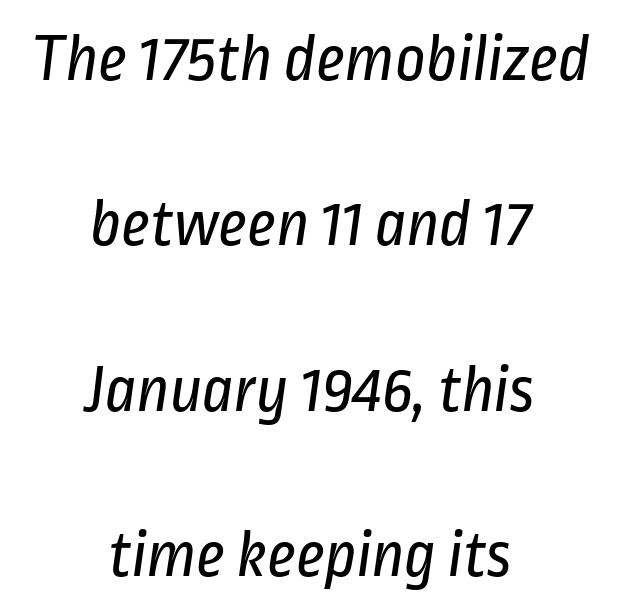
Q: Is the text bold? A: No.
Q: Is the typeface a serif or a sans-serif typeface? A: Sans-serif.
Q: Is the text underlined? A: No.
Q: How is the paragraph aligned? A: Centered.
Q: Is the spacing between letters normal or unusually wide? A: Normal.
Q: Is the spacing between lines tight, normal or loose? A: Loose.
Q: Width (condensed, normal, or wide)? A: Condensed.
Q: Stroke contrast? A: Low.
Q: x-height? A: Medium.
Q: Monospaced? A: No.
